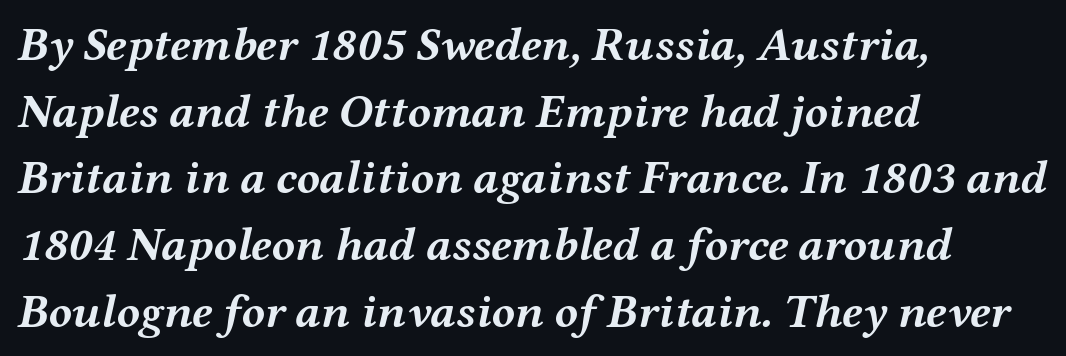
Compared with typical paragraphs, the rows here are spaced about the same. The zone under the glyphs is completely vacant. This sample has the flowing, uneven cadence of proportional lettering. Compared with typical body copy, the letter spacing here is the same.
